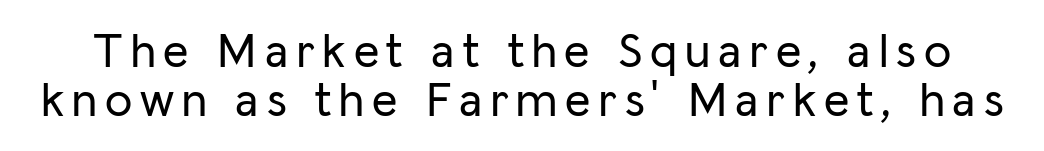
Do the letters lean? They stand straight. Regarding leading, the lines here are crowded together. Check under the words: just untouched page. Is this a fixed-width face? No — the glyphs have proportional, varying widths.
